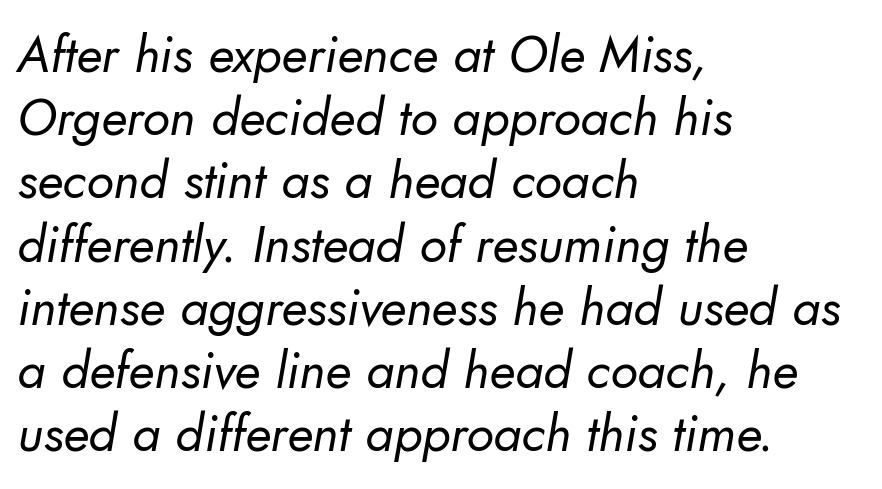
{"serif": "no", "bold": "no", "weight": "regular", "width": "normal", "stroke_contrast": "low", "x_height": "small", "monospaced": "no", "underline": "no", "align": "left", "line_spacing_ratio": 1.24, "letter_spacing": "normal", "letter_spacing_em": 0.0, "glyph_px": 51}
